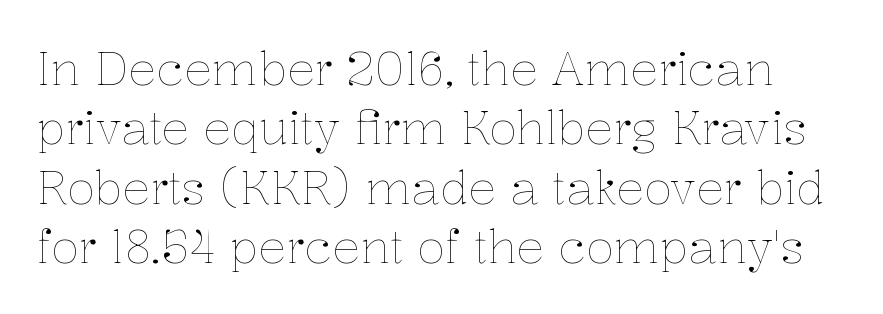
{"italic": "no", "bold": "no", "weight": "thin", "width": "normal", "stroke_contrast": "low", "x_height": "medium", "monospaced": "no", "underline": "no", "line_spacing": "normal", "line_spacing_ratio": 1.29, "letter_spacing": "normal", "letter_spacing_em": 0.0, "glyph_px": 46}
